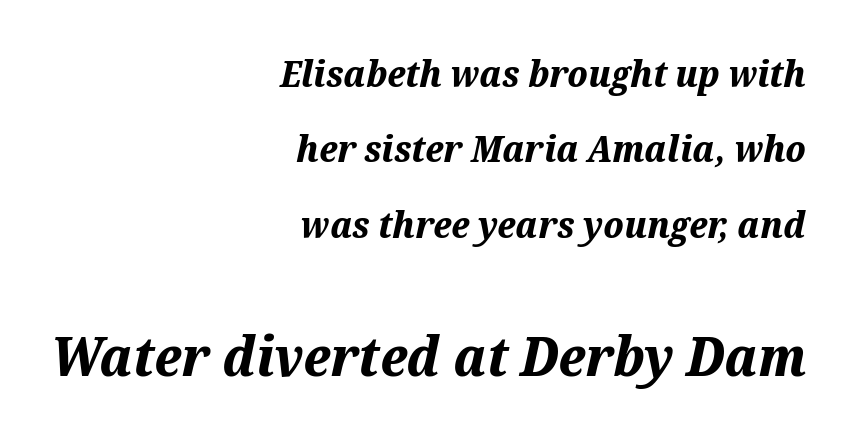
Q: Is the text bold? A: Yes.
Q: Is the text italic (slanted)? A: Yes, it leans right by about 12 degrees.
Q: Is the text underlined? A: No.
Q: How is the paragraph aligned? A: Right-aligned.
Q: Is the spacing between letters normal or unusually wide? A: Normal.
Q: Is the spacing between lines tight, normal or loose? A: Loose.
Q: Which block of text is set in a larger size, the first (top) or the second (bottom)? A: The second (bottom) one.
Q: Width (condensed, normal, or wide)? A: Normal.
Q: Stroke contrast? A: Medium.
Q: x-height? A: Medium.
Q: Monospaced? A: No.
